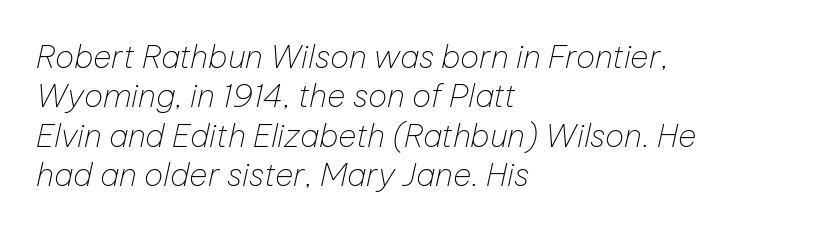
Q: Is the text bold? A: No.
Q: Is the text italic (slanted)? A: Yes, it leans right by about 12 degrees.
Q: Is the text underlined? A: No.
Q: How is the paragraph aligned? A: Left-aligned.
Q: Is the spacing between letters normal or unusually wide? A: Normal.
Q: Width (condensed, normal, or wide)? A: Normal.
Q: Stroke contrast? A: Low.
Q: x-height? A: Medium.
Q: Monospaced? A: No.
